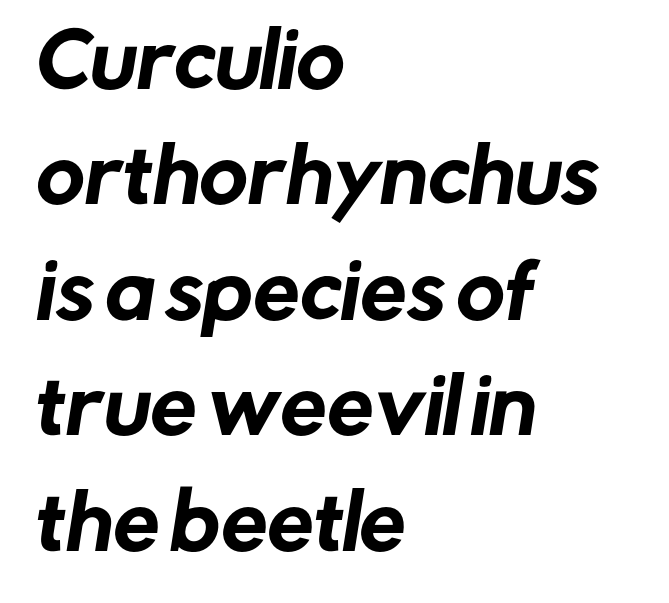
{"serif": "no", "width": "normal", "stroke_contrast": "low", "x_height": "medium", "monospaced": "no", "underline": "no", "align": "left", "line_spacing": "normal", "line_spacing_ratio": 1.56, "letter_spacing": "normal", "letter_spacing_em": 0.0, "glyph_px": 74}
